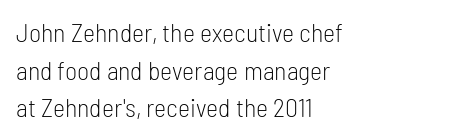
The image shows 26 px text type, upright; set left-aligned, normal line spacing (1.45x), normal letter spacing, not underlined.
